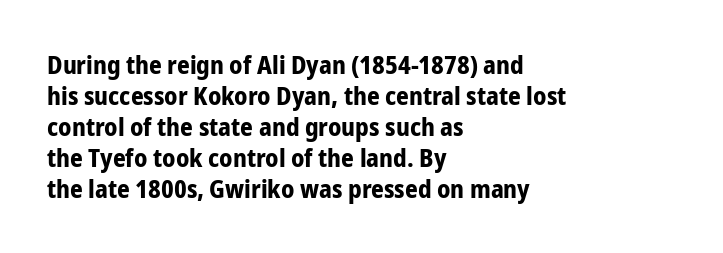
You'd pick this weight for a headline — it's a proper bold. Upright lettering throughout. Nothing unusual about the tracking: characters are spaced as the font intends. Check the space under the baseline: it is left empty.
